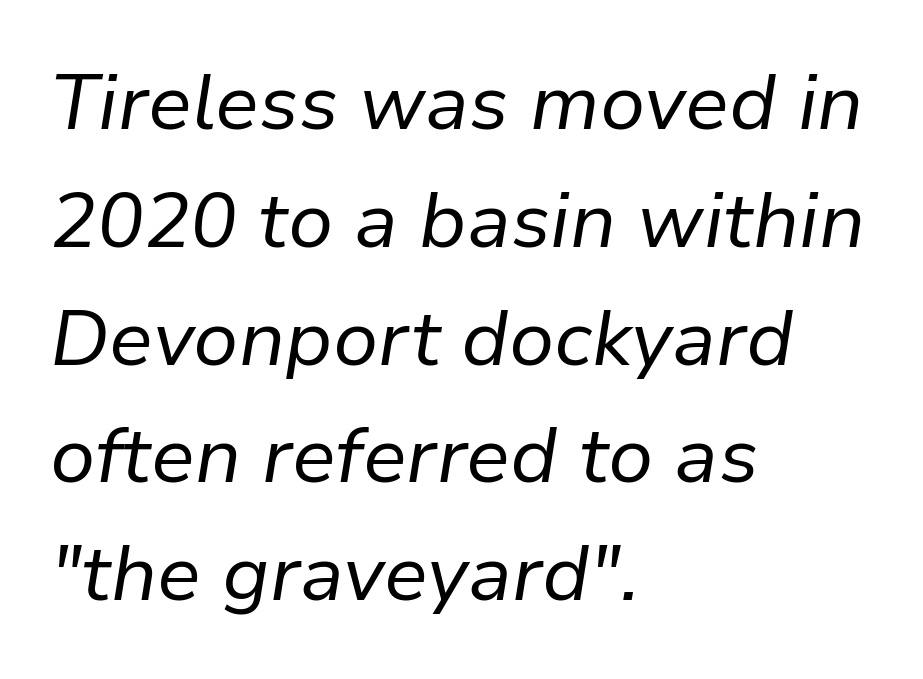
{"italic": "yes", "lean": "right", "slant_degrees": 9, "bold": "no", "weight": "regular", "width": "normal", "stroke_contrast": "low", "x_height": "medium", "monospaced": "no", "underline": "no", "align": "left", "line_spacing": "normal", "line_spacing_ratio": 1.51, "letter_spacing": "normal", "letter_spacing_em": 0.0, "glyph_px": 78}
